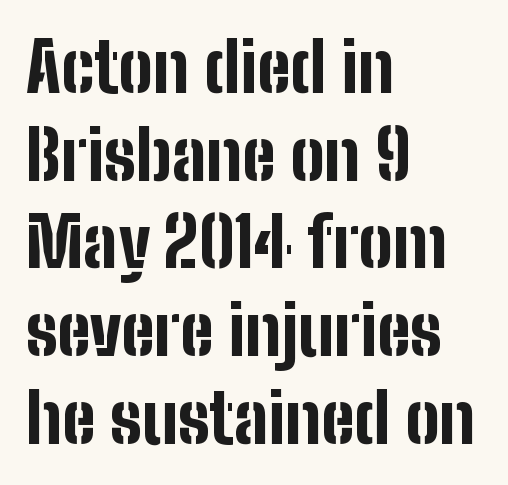
Designer's note — italics off, roman on. In terms of leading, this rendering sits right in the middle. Nobody drew a line under any word here. Typographically, this falls in the sans-serif category. Reading down the block, your eye returns to a fixed left position each line.
